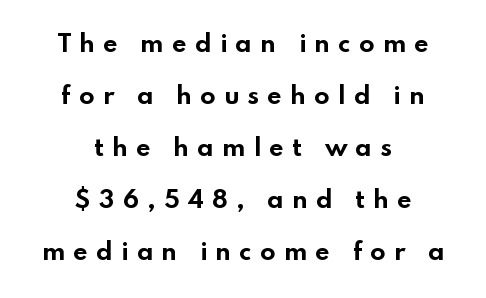
Posture: straight, roman, zero tilt. Loose tracking; the words dissolve into strings of separated letters. The lines in this sample share a center point and differ in where they start and stop. Words float on clear page, feet unadorned.
